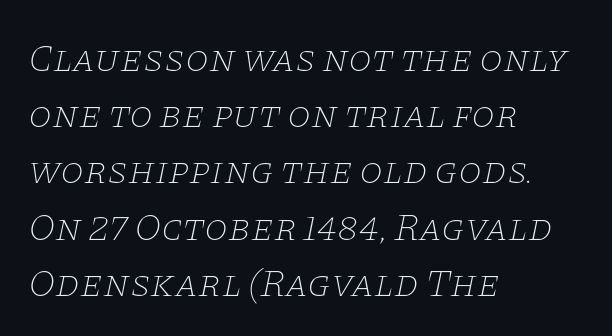
{"serif": "yes", "italic": "yes", "lean": "right", "slant_degrees": 11, "bold": "no", "weight": "thin", "width": "wide", "stroke_contrast": "low", "x_height": "large", "monospaced": "no", "underline": "no", "align": "left", "line_spacing": "normal", "line_spacing_ratio": 1.48, "letter_spacing": "normal", "letter_spacing_em": 0.0, "glyph_px": 38}
